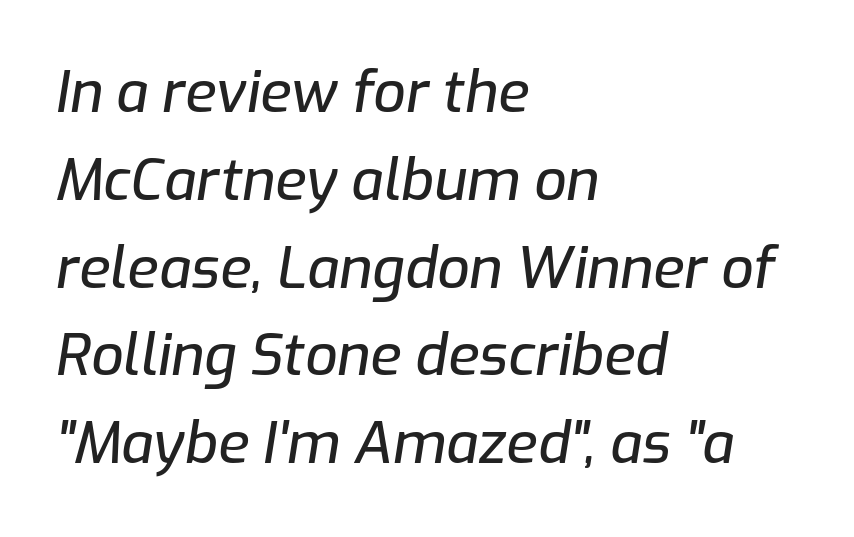
{"italic": "yes", "lean": "right", "slant_degrees": 9, "width": "normal", "stroke_contrast": "low", "x_height": "medium", "monospaced": "no", "underline": "no", "align": "left", "line_spacing": "normal", "line_spacing_ratio": 1.54, "letter_spacing": "normal", "letter_spacing_em": 0.0, "glyph_px": 57}
